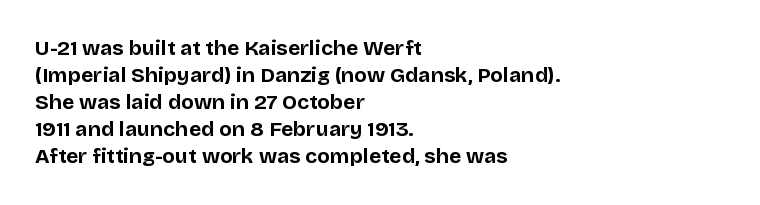
The image shows 21 px bold type, upright; set left-aligned, normal line spacing (1.29x), normal letter spacing, not underlined.
